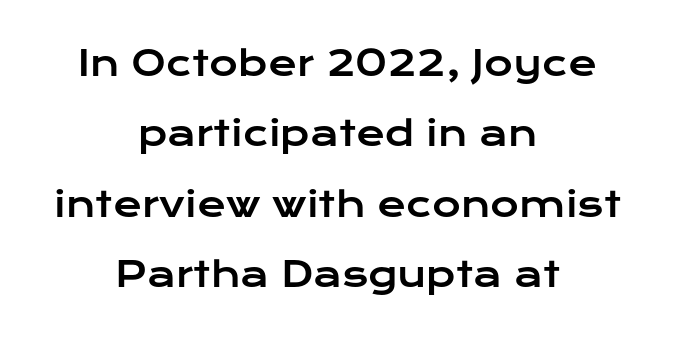
{"serif": "no", "italic": "no", "width": "wide", "stroke_contrast": "low", "x_height": "medium", "monospaced": "no", "underline": "no", "align": "center", "line_spacing": "loose", "line_spacing_ratio": 2.01, "letter_spacing": "normal", "letter_spacing_em": 0.0, "glyph_px": 35}
